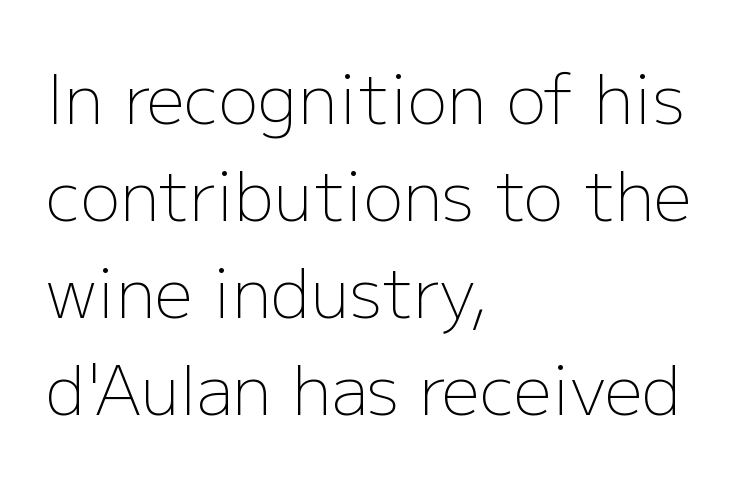
Stroke terminals: plain, sans-serif. The typesetting does not lean heavy: it is not bold. Letters rest on an invisible, unmarked baseline. The type is set solid horizontally, with unmodified tracking. Which margin do the lines hug? The left one — the right edge is uneven.
